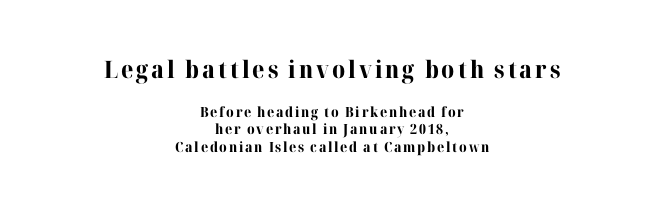
Q: Is the text bold? A: Yes.
Q: Is the text italic (slanted)? A: No, it is upright.
Q: Is the text underlined? A: No.
Q: How is the paragraph aligned? A: Centered.
Q: Is the spacing between lines tight, normal or loose? A: Normal.
Q: Which block of text is set in a larger size, the first (top) or the second (bottom)? A: The first (top) one.
